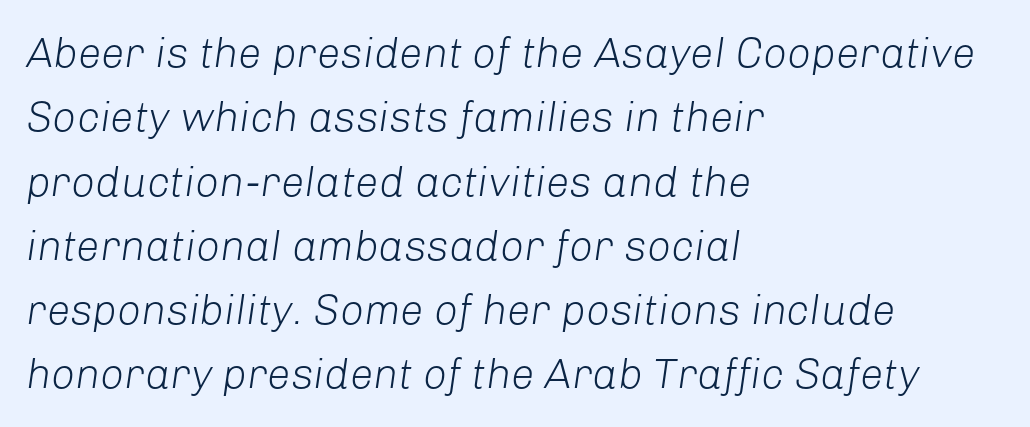
Q: Is the text bold? A: No.
Q: Is the text italic (slanted)? A: Yes, it leans right by about 8 degrees.
Q: Is the text underlined? A: No.
Q: How is the paragraph aligned? A: Left-aligned.
Q: Is the spacing between letters normal or unusually wide? A: Normal.
Q: Is the spacing between lines tight, normal or loose? A: Normal.
Q: Width (condensed, normal, or wide)? A: Normal.
Q: Stroke contrast? A: Low.
Q: x-height? A: Medium.
Q: Monospaced? A: No.
